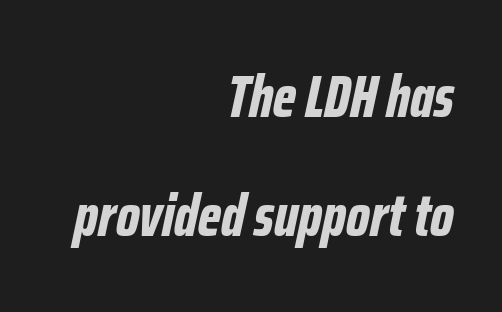
The image shows 60 px bold, condensed type, italic (leaning right); set right-aligned, loose line spacing (1.99x), normal letter spacing, not underlined; low stroke contrast and a medium x-height.
